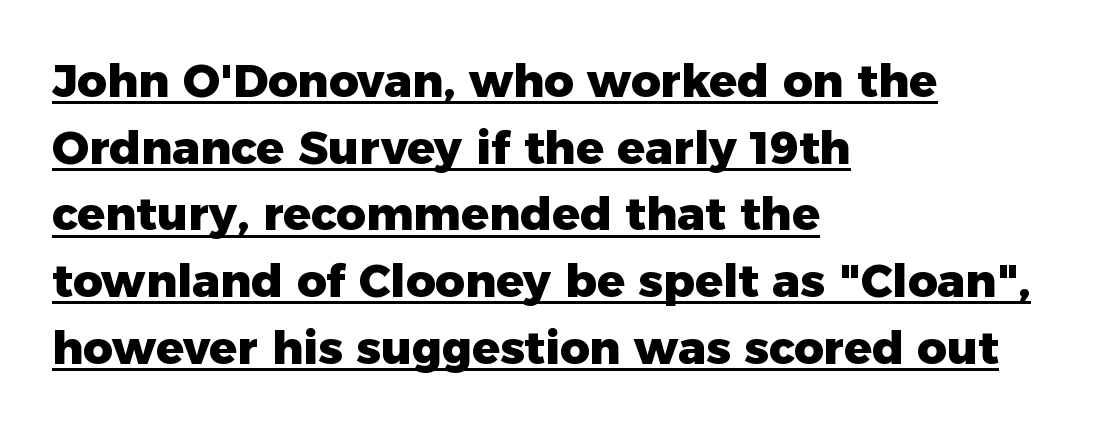
The image shows 46 px heavy sans-serif type, upright; set left-aligned, normal line spacing (1.45x), normal letter spacing, underlined; low stroke contrast and a medium x-height.
